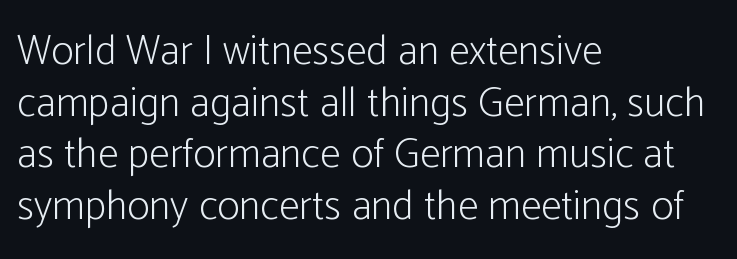
Where is the straight margin? On the left. Letters rest on an invisible, unmarked baseline. Serifs: no, the terminals of the letterforms are clean. The font sits on the lighter half of the weight spectrum, regular included. Vertical strokes here are truly vertical. Between one letter and the next there's only the usual sliver of space.
